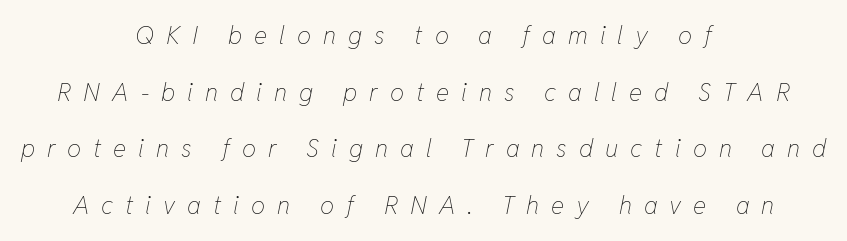
What's the leading like? Stretched, with rows far apart. No word sits above an underline. These glyphs show unthickened strokes, regular width or finer. Caption: expanded tracking, letters set apart. The whole block is typeset with a tilt. Line starts and ends both wander, symmetrically.
